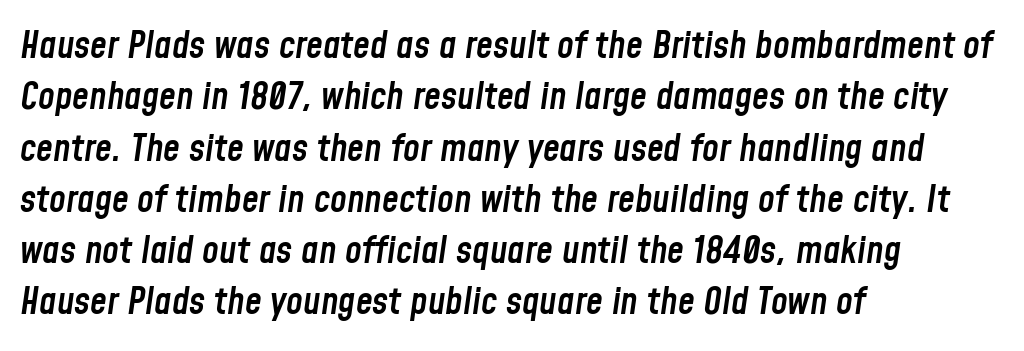
The image shows 38 px semibold, condensed type, italic (leaning right); set left-aligned, normal line spacing (1.35x), normal letter spacing, not underlined; low stroke contrast and a medium x-height.
